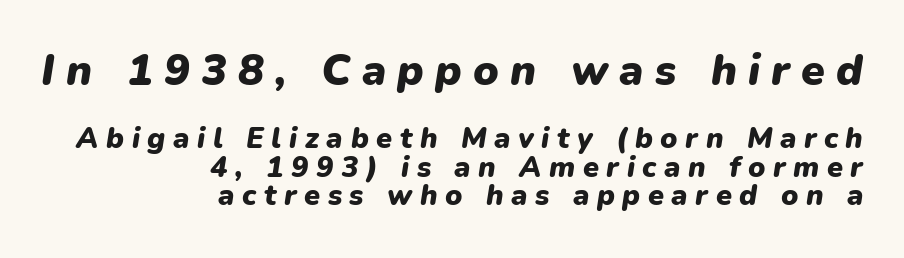
The image shows 43 px heavy type, italic (leaning right); set right-aligned, tight line spacing (0.99x), unusually wide letter spacing (+0.26 em), not underlined; the first (top) block is 1.48x larger; low stroke contrast and a medium x-height.
